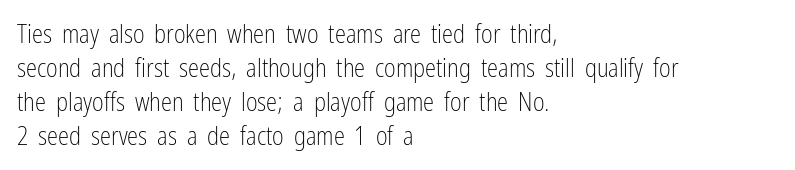
A normal amount of white space separates one row of letters from the next. Honestly, the letter spacing is just normal — you wouldn't notice it. The font's upright variant was chosen for this text. Is this a heavy cut? Hardly; it is regular or lighter. Caption: multi-line text, flush left, ragged right.
